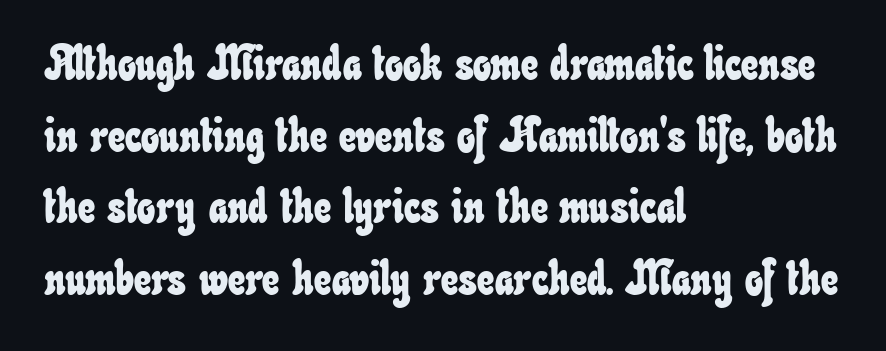
{"width": "condensed", "stroke_contrast": "low", "x_height": "small", "monospaced": "no", "underline": "no", "align": "left", "line_spacing": "normal", "line_spacing_ratio": 1.49, "letter_spacing": "normal", "letter_spacing_em": 0.0, "glyph_px": 48}
